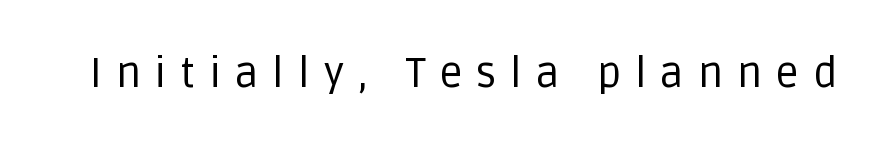
Q: Is the text bold? A: No.
Q: Is the text italic (slanted)? A: No, it is upright.
Q: Is the typeface a serif or a sans-serif typeface? A: Sans-serif.
Q: Is the text underlined? A: No.
Q: Is the spacing between letters normal or unusually wide? A: Unusually wide.
Q: Width (condensed, normal, or wide)? A: Normal.
Q: Stroke contrast? A: Low.
Q: x-height? A: Large.
Q: Monospaced? A: No.
